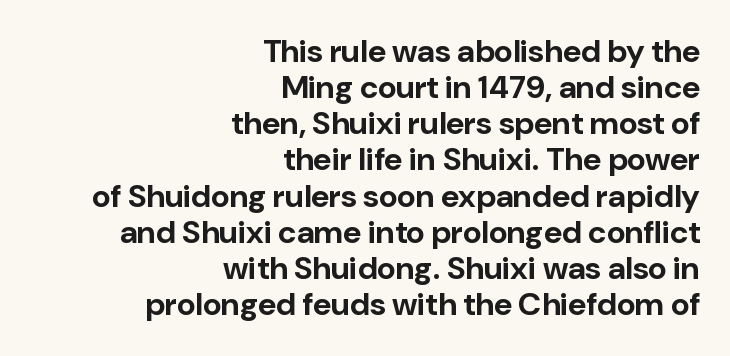
In CSS terms this would be text-align: right. Plain, unruled lines of type. Spacing between characters is what you'd get straight out of the box. As a designer I'd log this as weight 700, bold. This rendering employs a face without finishing strokes, i.e., a sans-serif. Do the letters lean? They stand straight.
